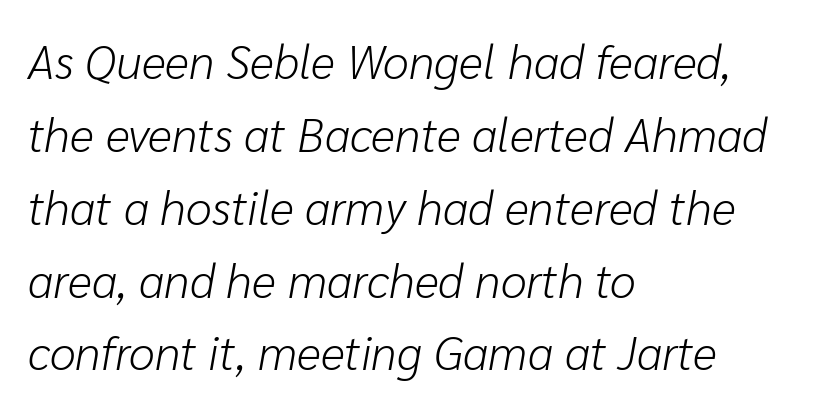
Q: Is the text bold? A: No.
Q: Is the text italic (slanted)? A: Yes, it leans right by about 10 degrees.
Q: Is the text underlined? A: No.
Q: How is the paragraph aligned? A: Left-aligned.
Q: Is the spacing between letters normal or unusually wide? A: Normal.
Q: Is the spacing between lines tight, normal or loose? A: Normal.
Q: Width (condensed, normal, or wide)? A: Normal.
Q: Stroke contrast? A: Low.
Q: x-height? A: Medium.
Q: Monospaced? A: No.
